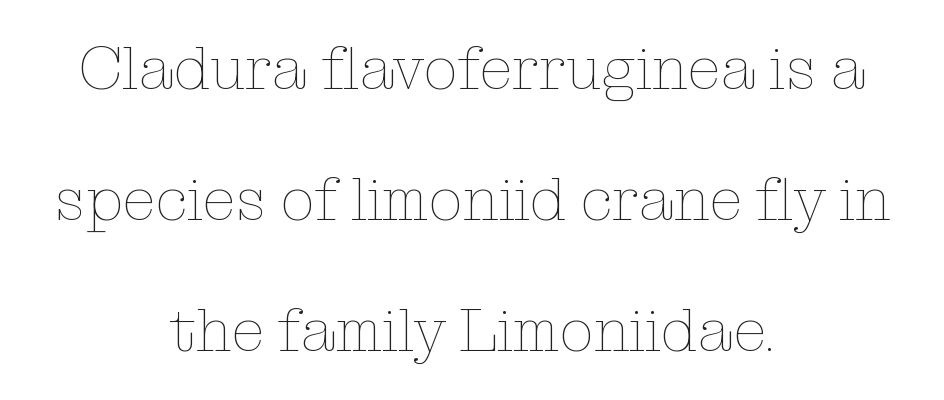
The image shows 61 px thin type, upright; set centered, loose line spacing (2.15x), normal letter spacing, not underlined; low stroke contrast and a medium x-height.
